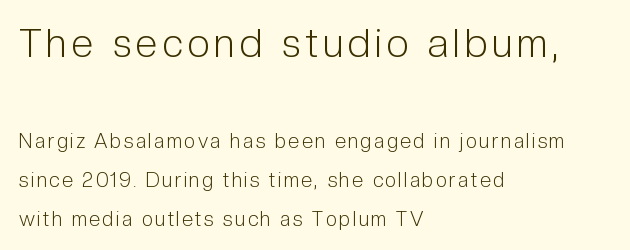
The emphasis by scale lands on block number one, above. Note the varied advance widths — an 'i' is clearly narrower than an 'm'. These glyphs show unthickened strokes, regular width or finer. Whoever set this chose breathing room over compactness in the vertical rhythm. Every character sits straight up, as roman type does. A student would call this left alignment; a typographer would say flush left, rag right.
